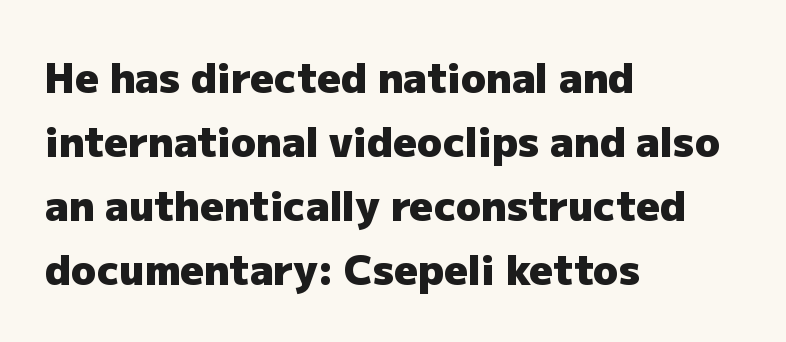
Does extra space separate the letters? No, they use regular spacing. The rendering uses a moderate line-height, typical for paragraphs. In CSS terms this would be text-align: left. Decoration check: the copy has no underline. The face used here is proportionally spaced, like ordinary book or web type. Nothing sits at the stroke ends, so this counts as sans-serif.
